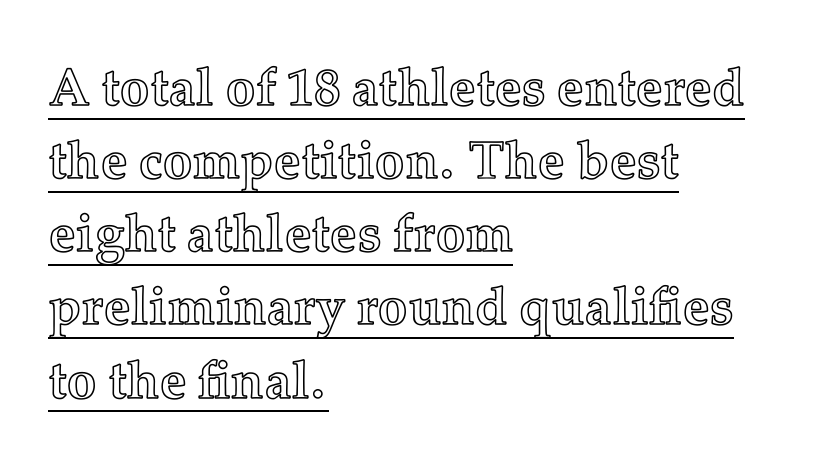
The image shows 53 px text type, upright; set left-aligned, normal line spacing (1.38x), normal letter spacing, underlined; a medium x-height.
